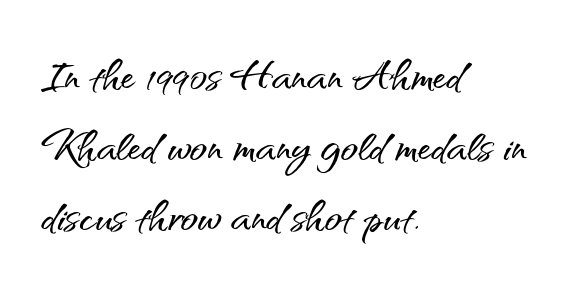
The image shows 57 px sans-serif type; set left-aligned, line spacing 1.24x, normal letter spacing, not underlined; medium stroke contrast and a small x-height.
